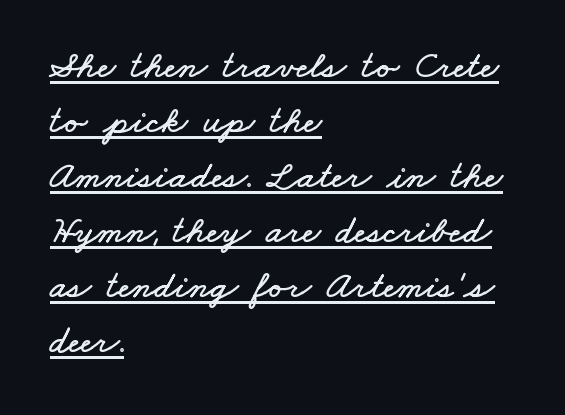
Q: Is the text underlined? A: Yes.
Q: How is the paragraph aligned? A: Left-aligned.
Q: Is the spacing between letters normal or unusually wide? A: Normal.
Q: Is the spacing between lines tight, normal or loose? A: Normal.
Q: Width (condensed, normal, or wide)? A: Wide.
Q: Stroke contrast? A: Low.
Q: x-height? A: Small.
Q: Monospaced? A: No.
